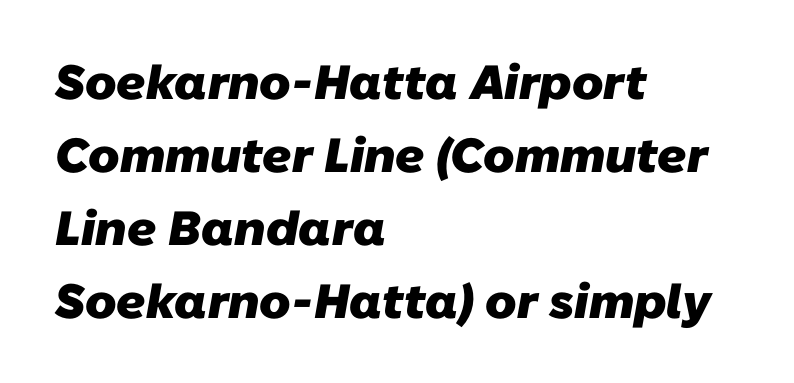
{"serif": "no", "bold": "yes", "weight": "heavy", "width": "normal", "stroke_contrast": "low", "x_height": "medium", "monospaced": "no", "underline": "no", "align": "left", "line_spacing": "normal", "line_spacing_ratio": 1.52, "letter_spacing": "normal", "letter_spacing_em": 0.0, "glyph_px": 48}
